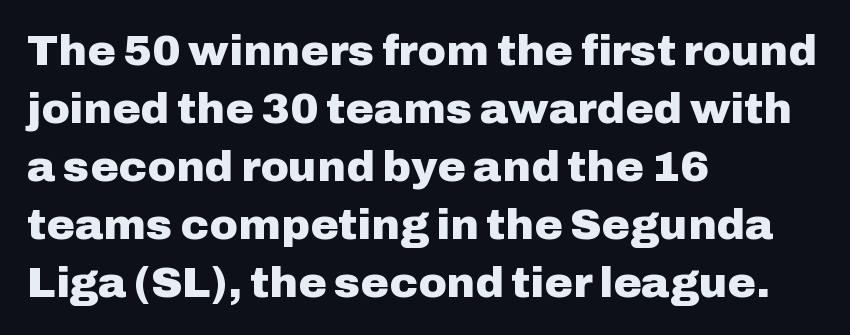
The image shows 43 px heavy sans-serif type, upright; set left-aligned, normal line spacing (1.35x), normal letter spacing, not underlined; low stroke contrast and a medium x-height.
